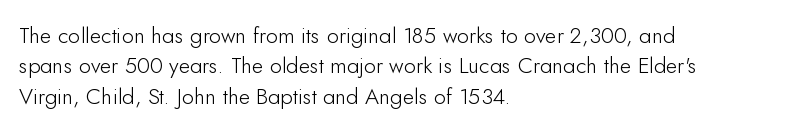
Q: Is the text bold? A: No.
Q: Is the text italic (slanted)? A: No, it is upright.
Q: Is the text underlined? A: No.
Q: How is the paragraph aligned? A: Left-aligned.
Q: Is the spacing between letters normal or unusually wide? A: Normal.
Q: Is the spacing between lines tight, normal or loose? A: Normal.
